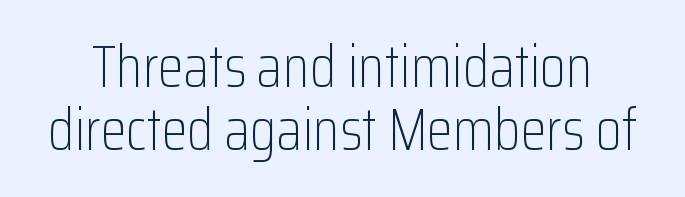
You could not count columns in this text — the font is proportionally spaced. The letterforms sit at book weight or below. Students, note that the glyphs here touch the page at normal intervals. The font's upright variant was chosen for this text. Serifs: no, the terminals of the letterforms are clean. Does the leading feel generous? Not at all — it's pinched.
